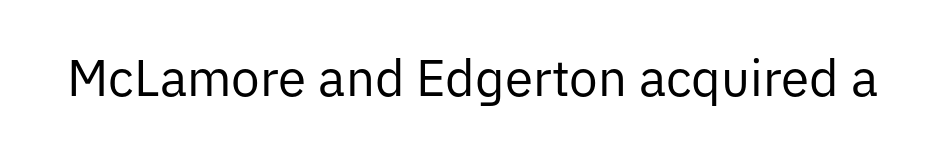
Compared with a typical body face, this is equally light or lighter still. Is the letter spacing exaggerated? No — it looks like the ordinary default. The font family rendered here belongs to the sans-serif group. Just letters on the line, the space beneath them empty. Vertical strokes here are truly vertical. You could not count columns in this text — the font is proportionally spaced.
